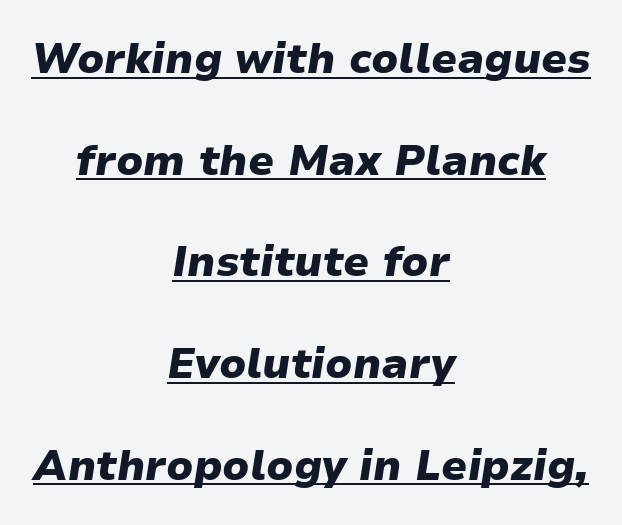
Q: Is the text bold? A: Yes.
Q: Is the text italic (slanted)? A: Yes, it leans right by about 9 degrees.
Q: Is the text underlined? A: Yes.
Q: How is the paragraph aligned? A: Centered.
Q: Is the spacing between letters normal or unusually wide? A: Normal.
Q: Is the spacing between lines tight, normal or loose? A: Loose.
Q: Width (condensed, normal, or wide)? A: Normal.
Q: Stroke contrast? A: Low.
Q: x-height? A: Medium.
Q: Monospaced? A: No.
